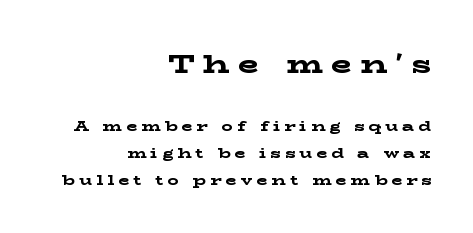
{"italic": "no", "bold": "yes", "underline": "no", "align": "right", "line_spacing": "loose", "line_spacing_ratio": 1.91, "letter_spacing": "wide", "letter_spacing_em": 0.31, "larger_block": "first", "size_ratio": 1.93, "glyph_px": 27}
